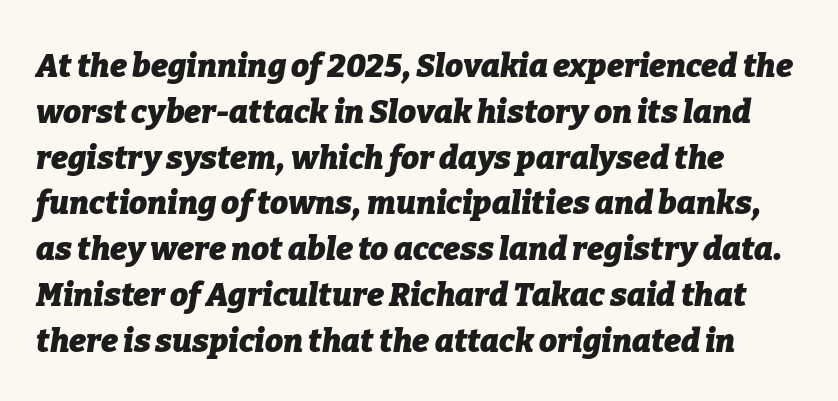
Words float on clear page, feet unadorned. The rendering anchors every line to the left-hand side. In terms of letterspacing, this is plain default setting. Honestly, the row spacing looks completely unremarkable.
